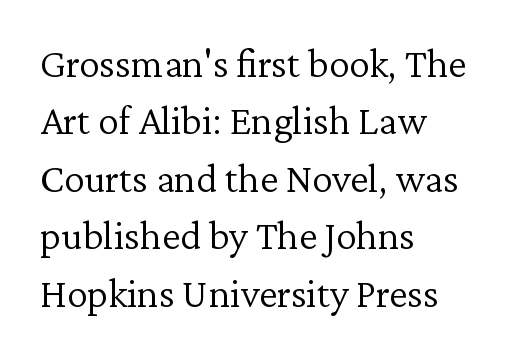
{"serif": "yes", "italic": "no", "bold": "no", "weight": "light", "width": "normal", "stroke_contrast": "low", "x_height": "medium", "monospaced": "no", "underline": "no", "align": "left", "line_spacing": "normal", "line_spacing_ratio": 1.4, "letter_spacing": "normal", "letter_spacing_em": 0.0, "glyph_px": 41}
